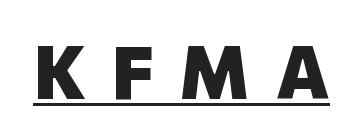
The image shows 73 px heavy sans-serif type, upright; set unusually wide letter spacing (+0.35 em), underlined; low stroke contrast and a medium x-height.
